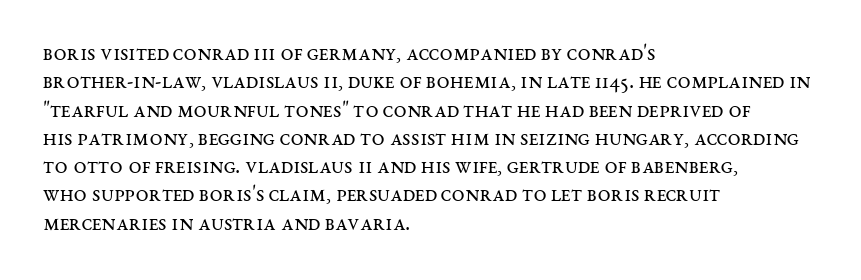
Nobody touched the tracking dial on this one. Visually the block forms a straight wall on the left and a jagged coastline on the right. Posture: upright roman. Beneath every word, the page is bare.
